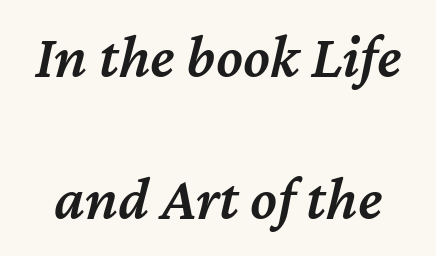
Q: Is the text bold? A: Semi-bold.
Q: Is the text italic (slanted)? A: Yes, it leans right by about 12 degrees.
Q: Is the text underlined? A: No.
Q: Is the spacing between letters normal or unusually wide? A: Normal.
Q: Is the spacing between lines tight, normal or loose? A: Loose.
Q: Width (condensed, normal, or wide)? A: Normal.
Q: Stroke contrast? A: Medium.
Q: x-height? A: Medium.
Q: Monospaced? A: No.
